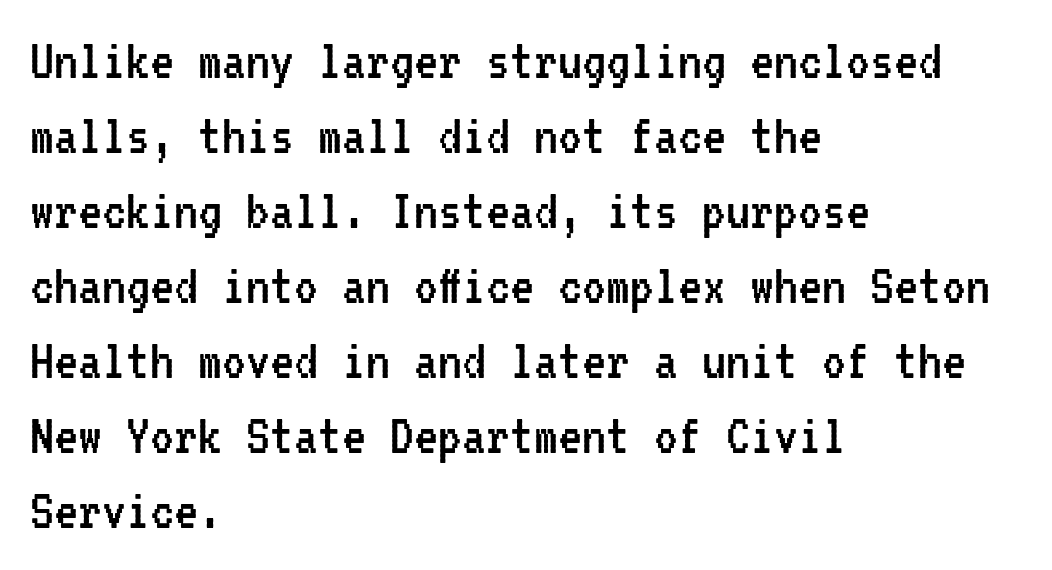
Posture: upright roman. The foot of each line stays bare and open. Think of a typewriter: that constant character pitch is what you see here. The horizontal fit of the characters is conventional and even.
